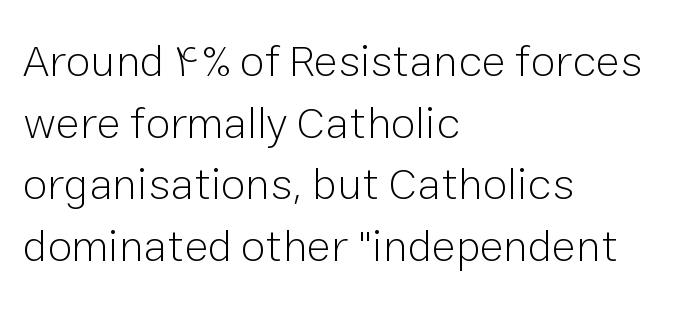
Q: Is the text bold? A: No.
Q: Is the text italic (slanted)? A: No, it is upright.
Q: Is the typeface a serif or a sans-serif typeface? A: Sans-serif.
Q: Is the text underlined? A: No.
Q: How is the paragraph aligned? A: Left-aligned.
Q: Is the spacing between letters normal or unusually wide? A: Normal.
Q: Is the spacing between lines tight, normal or loose? A: Normal.
Q: Width (condensed, normal, or wide)? A: Normal.
Q: Stroke contrast? A: Low.
Q: x-height? A: Medium.
Q: Monospaced? A: No.
